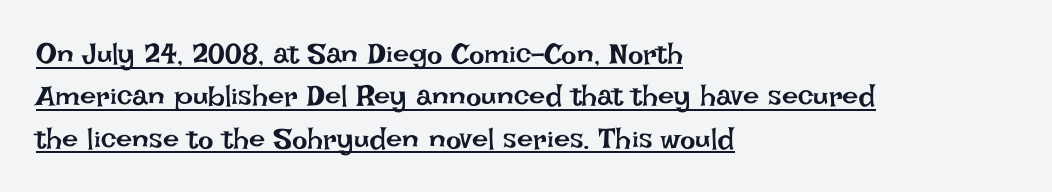
{"italic": "no", "bold": "no", "weight": "regular", "width": "normal", "stroke_contrast": "low", "x_height": "large", "monospaced": "no", "underline": "yes", "align": "left", "line_spacing": "normal", "line_spacing_ratio": 1.46, "letter_spacing": "normal", "letter_spacing_em": 0.0, "glyph_px": 29}
